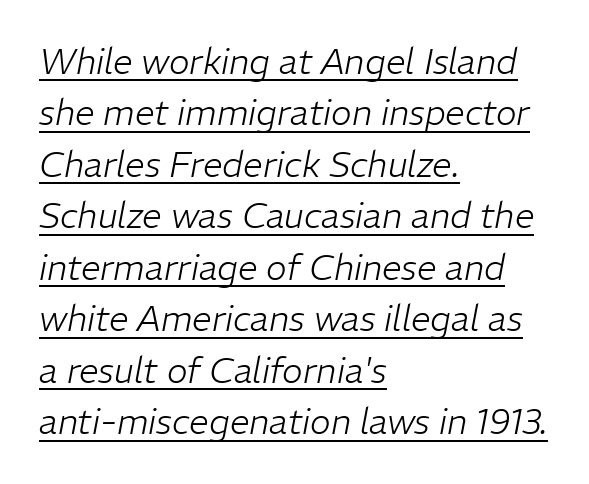
The image shows 35 px light type, italic (leaning right); set left-aligned, normal line spacing (1.47x), normal letter spacing, underlined; low stroke contrast and a medium x-height.
